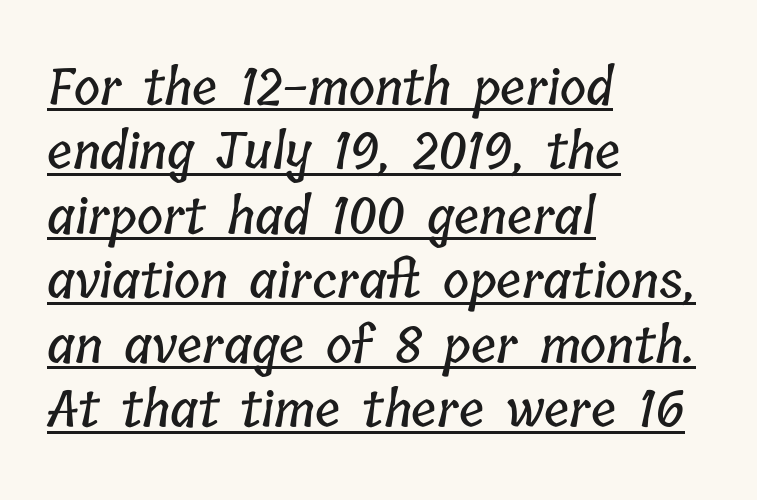
The image shows 50 px condensed type; set left-aligned, normal line spacing (1.29x), normal letter spacing, underlined; low stroke contrast and a medium x-height.
